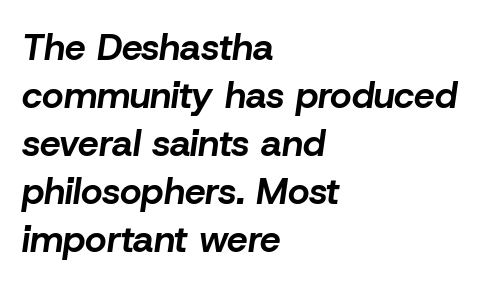
The image shows 37 px bold type, italic (leaning right); set left-aligned, normal line spacing (1.3x), normal letter spacing, not underlined; low stroke contrast and a medium x-height.
